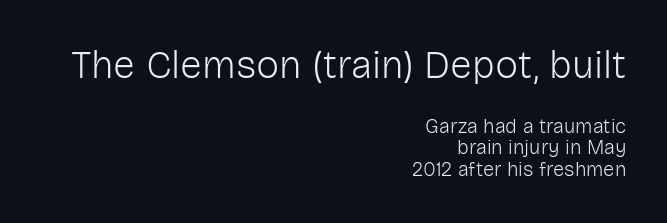
The font is comparable to plain body text, perhaps lighter. Nothing sits at the stroke ends, so this counts as sans-serif. Unlike italic type, these characters show no tilt at all. Here the designer chose a conventional face with non-uniform glyph widths. A bare baseline throughout the passage. The more generous point size was reserved for the upper chunk.
